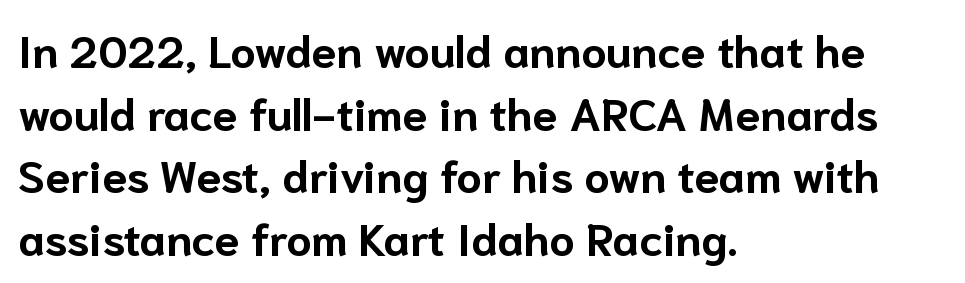
This block has exactly the height ordinary leading produces. Typesetter's note: full bold, strokes at maximum text heaviness. The paragraph has a hard left edge and a soft right edge. Every character sits straight up, as roman type does. Serif or sans? Sans — the stroke terminals are bare.
